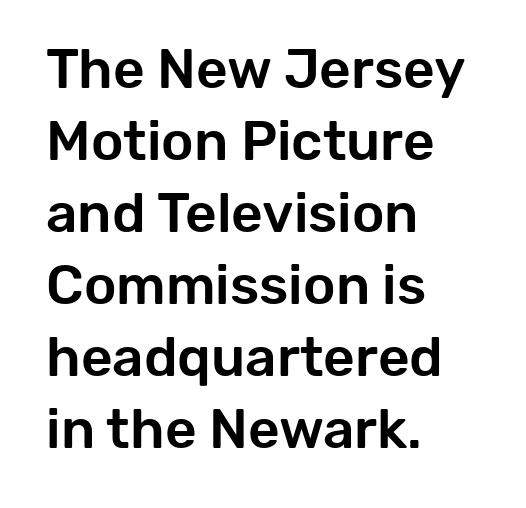
Line beginnings align vertically; line endings do not. You can tell it's not italic because the verticals are truly vertical. This sample keeps an unexceptional amount of space between lines. The rendering uses natural spacing where letterforms have individual widths. Descender tails drop into unmarked territory. The characters display no serif detailing; their extremities are plain.
